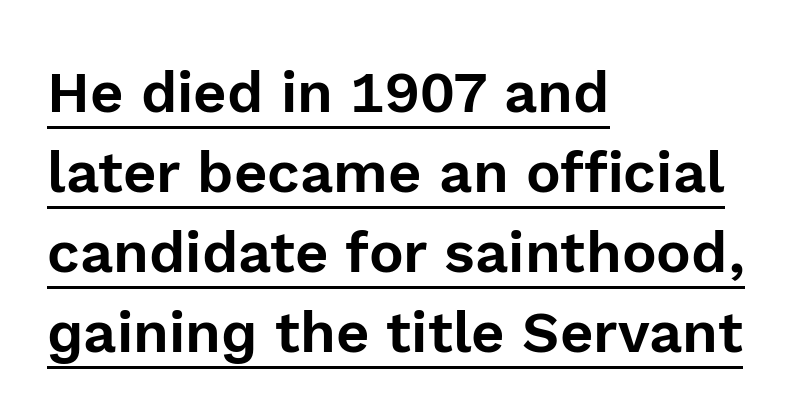
Q: Is the text italic (slanted)? A: No, it is upright.
Q: Is the typeface a serif or a sans-serif typeface? A: Sans-serif.
Q: Is the text underlined? A: Yes.
Q: How is the paragraph aligned? A: Left-aligned.
Q: Is the spacing between letters normal or unusually wide? A: Normal.
Q: Is the spacing between lines tight, normal or loose? A: Normal.
Q: Width (condensed, normal, or wide)? A: Normal.
Q: x-height? A: Medium.
Q: Monospaced? A: No.
